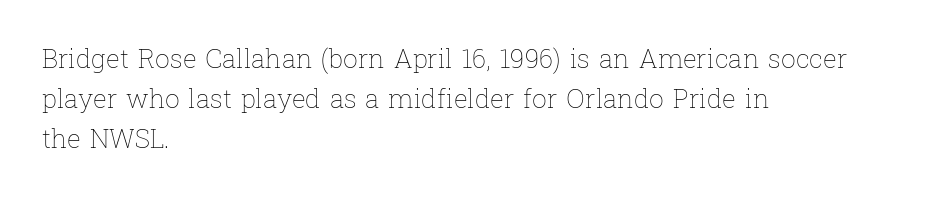
The image shows 26 px text type, upright; set left-aligned, normal line spacing (1.54x), normal letter spacing, not underlined.
